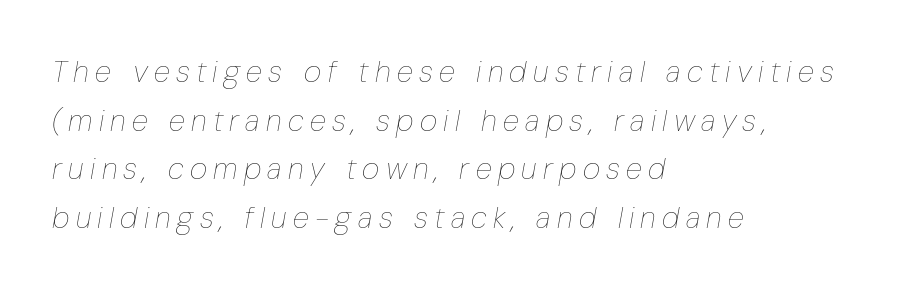
Q: Is the text bold? A: No.
Q: Is the text italic (slanted)? A: Yes, it leans right by about 10 degrees.
Q: Is the text underlined? A: No.
Q: How is the paragraph aligned? A: Left-aligned.
Q: Is the spacing between letters normal or unusually wide? A: Unusually wide.
Q: Is the spacing between lines tight, normal or loose? A: Normal.
Q: Width (condensed, normal, or wide)? A: Condensed.
Q: Stroke contrast? A: Low.
Q: x-height? A: Medium.
Q: Monospaced? A: No.
